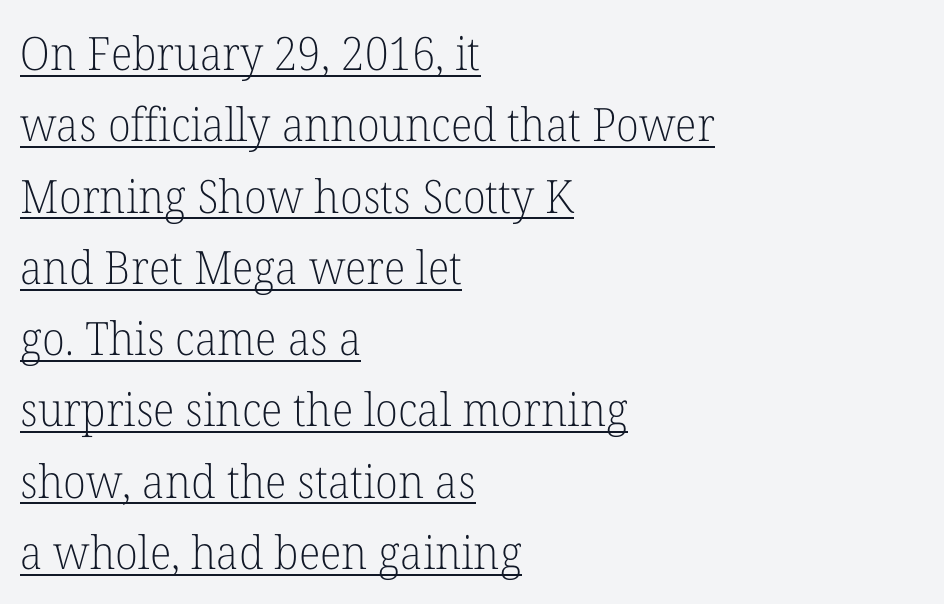
{"serif": "yes", "italic": "no", "bold": "no", "weight": "light", "width": "normal", "stroke_contrast": "low", "x_height": "medium", "monospaced": "no", "underline": "yes", "align": "left", "line_spacing": "normal", "line_spacing_ratio": 1.55, "letter_spacing": "normal", "letter_spacing_em": 0.0, "glyph_px": 46}
